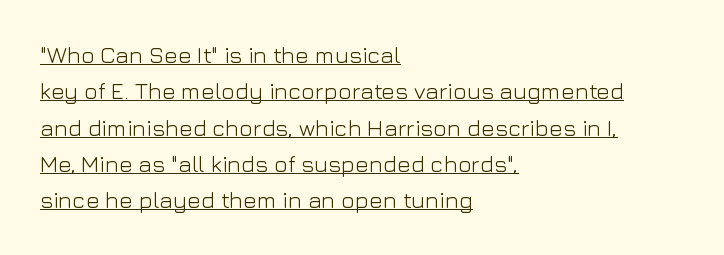
The image shows 23 px text type, upright; set left-aligned, normal line spacing (1.58x), normal letter spacing, underlined.
